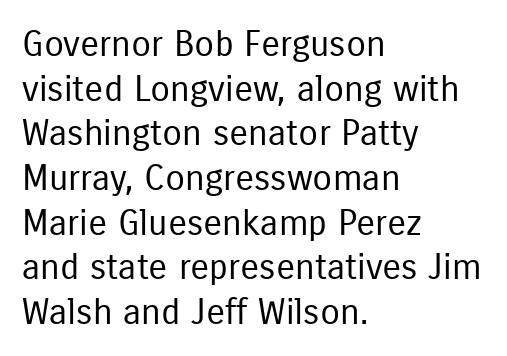
The zone under the glyphs is completely vacant. The face used here is proportionally spaced, like ordinary book or web type. The designer went with a sans here, leaving each stem footless. Ordinary non-slanted type is in use.
